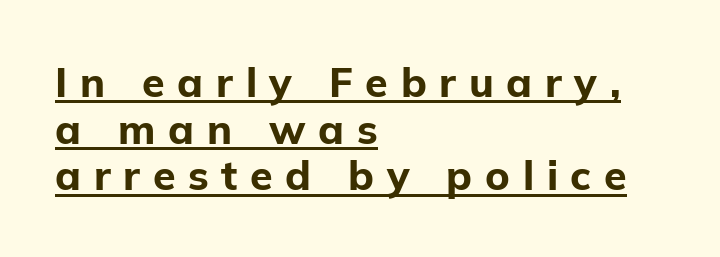
{"serif": "no", "italic": "no", "bold": "yes", "weight": "bold", "width": "normal", "stroke_contrast": "low", "x_height": "medium", "monospaced": "no", "underline": "yes", "align": "left", "line_spacing": "tight", "line_spacing_ratio": 1.14, "letter_spacing": "wide", "letter_spacing_em": 0.31, "glyph_px": 41}
